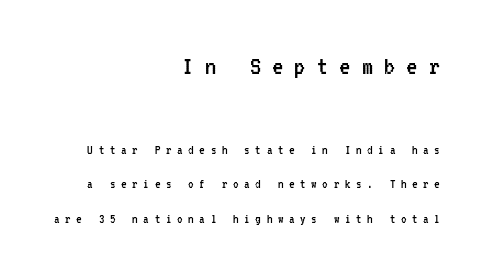
Q: Is the text bold? A: No.
Q: Is the text italic (slanted)? A: No, it is upright.
Q: Is the typeface a serif or a sans-serif typeface? A: Sans-serif.
Q: Is the text underlined? A: No.
Q: How is the paragraph aligned? A: Right-aligned.
Q: Is the spacing between letters normal or unusually wide? A: Unusually wide.
Q: Is the spacing between lines tight, normal or loose? A: Loose.
Q: Which block of text is set in a larger size, the first (top) or the second (bottom)? A: The first (top) one.
Q: Width (condensed, normal, or wide)? A: Condensed.
Q: Stroke contrast? A: Low.
Q: x-height? A: Medium.
Q: Monospaced? A: Yes.
